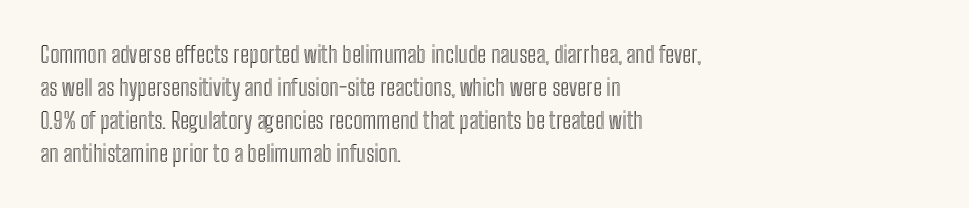
Q: Is the text italic (slanted)? A: No, it is upright.
Q: Is the text underlined? A: No.
Q: How is the paragraph aligned? A: Left-aligned.
Q: Is the spacing between letters normal or unusually wide? A: Normal.
Q: Is the spacing between lines tight, normal or loose? A: Normal.
